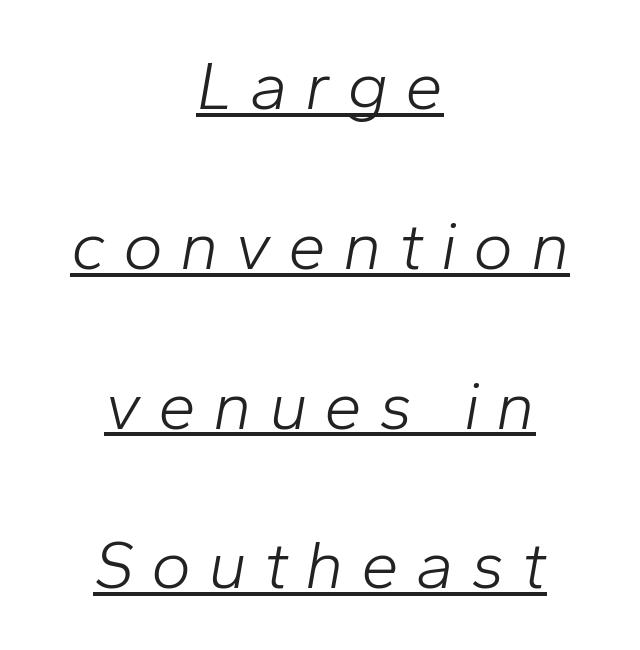
The passage shown stacks its lines with a broad gap. Weight: regular or lighter. Varying glyph widths throughout — classic text-font behaviour. A typesetter would call this heavily tracked-out type. This sample uses an oblique cut, with every glyph tilted off the vertical. The specimen includes a rule beneath the text block's lines.
